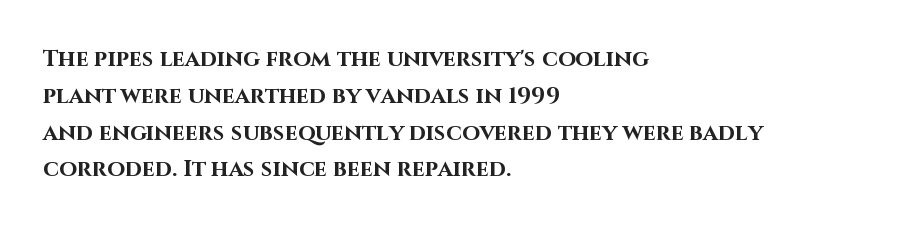
The passage shown stacks its lines at a standard gap. The rag falls on the right side of this text block. Nope, not italic — everything's standing straight. Rule under the text: the space is simply empty. The face used here is rendered with its standard letterfit.
